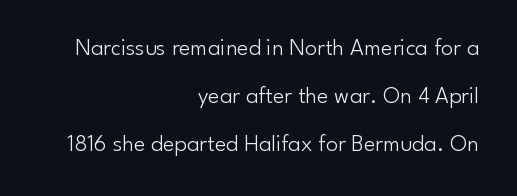
{"italic": "no", "bold": "no", "underline": "no", "align": "right", "line_spacing": "loose", "line_spacing_ratio": 2.01, "letter_spacing": "normal", "letter_spacing_em": 0.0, "glyph_px": 24}
